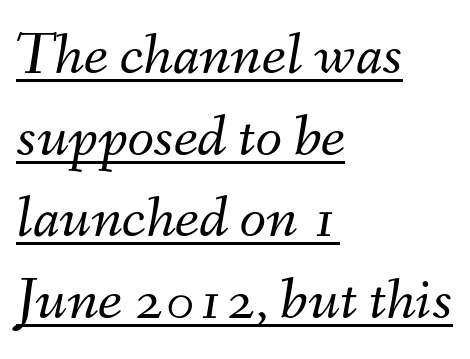
Q: Is the text bold? A: No.
Q: Is the text italic (slanted)? A: Yes, it leans right by about 9 degrees.
Q: Is the text underlined? A: Yes.
Q: How is the paragraph aligned? A: Left-aligned.
Q: Is the spacing between letters normal or unusually wide? A: Normal.
Q: Is the spacing between lines tight, normal or loose? A: Normal.
Q: Width (condensed, normal, or wide)? A: Normal.
Q: Stroke contrast? A: Medium.
Q: x-height? A: Small.
Q: Monospaced? A: No.
